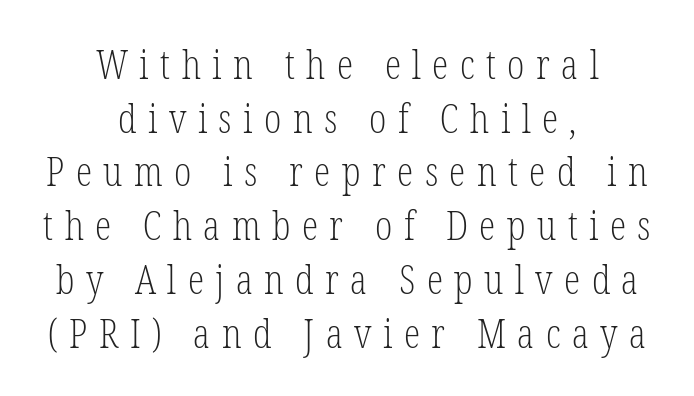
{"serif": "yes", "italic": "no", "bold": "no", "weight": "light", "width": "condensed", "stroke_contrast": "low", "x_height": "medium", "monospaced": "no", "underline": "no", "align": "center", "line_spacing": "normal", "line_spacing_ratio": 1.31, "letter_spacing": "wide", "letter_spacing_em": 0.28, "glyph_px": 41}
